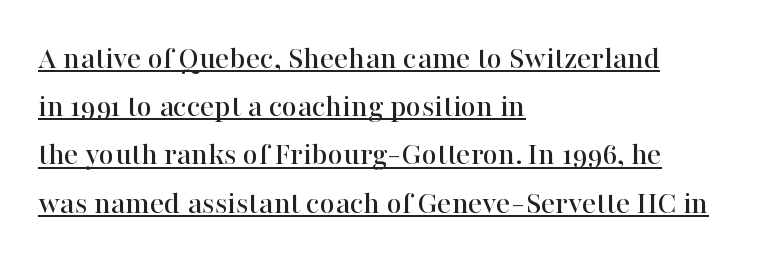
The image shows 33 px serif type, upright; set left-aligned, normal line spacing (1.46x), normal letter spacing, underlined; high stroke contrast and a medium x-height.
